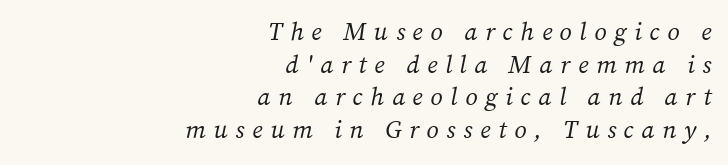
The string is rendered with underlining switched off. Alignment: flush right. Whoever set this chose a conventional vertical rhythm. No chunkiness to these letters — they're not bold. A typesetter would call this heavily tracked-out type. Style check: oblique.
